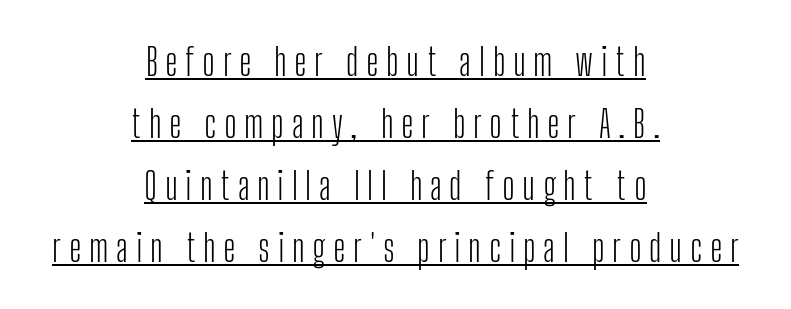
{"serif": "no", "italic": "no", "bold": "no", "weight": "light", "width": "condensed", "stroke_contrast": "low", "x_height": "medium", "monospaced": "no", "underline": "yes", "align": "center", "line_spacing": "normal", "line_spacing_ratio": 1.63, "letter_spacing": "wide", "letter_spacing_em": 0.2, "glyph_px": 38}
